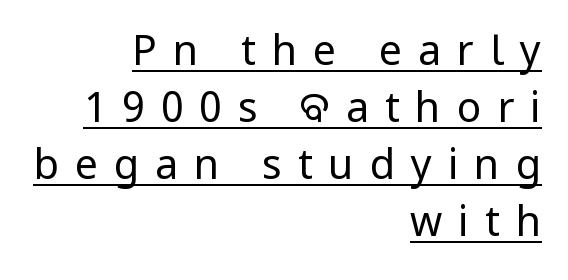
The image shows 41 px regular-weight, condensed sans-serif type, upright; set right-aligned, normal line spacing (1.39x), unusually wide letter spacing (+0.39 em), underlined; low stroke contrast and a large x-height.
